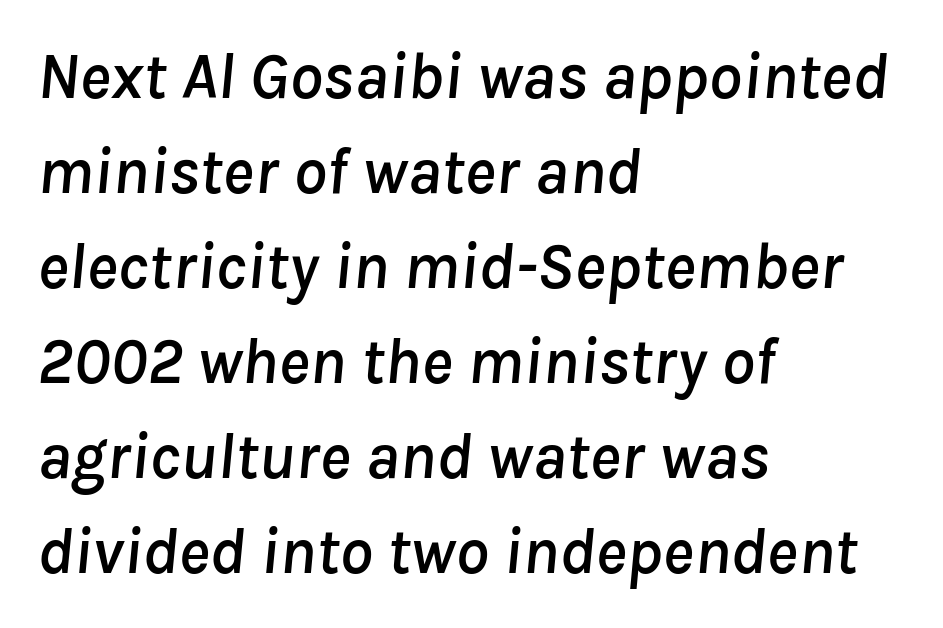
{"italic": "yes", "lean": "right", "slant_degrees": 8, "width": "normal", "stroke_contrast": "low", "x_height": "medium", "monospaced": "no", "underline": "no", "align": "left", "line_spacing": "normal", "line_spacing_ratio": 1.44, "letter_spacing": "normal", "letter_spacing_em": 0.0, "glyph_px": 66}
